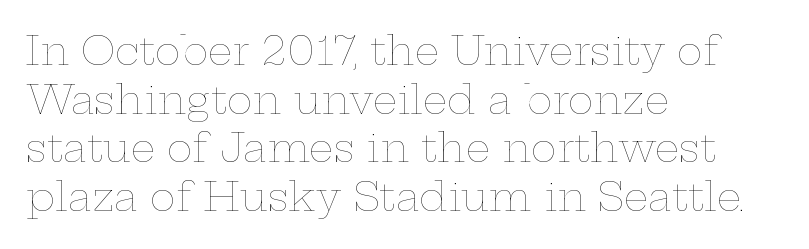
Q: Is the text bold? A: No.
Q: Is the text italic (slanted)? A: No, it is upright.
Q: Is the text underlined? A: No.
Q: How is the paragraph aligned? A: Left-aligned.
Q: Is the spacing between letters normal or unusually wide? A: Normal.
Q: Is the spacing between lines tight, normal or loose? A: Normal.
Q: Width (condensed, normal, or wide)? A: Wide.
Q: Stroke contrast? A: Low.
Q: x-height? A: Medium.
Q: Monospaced? A: No.
